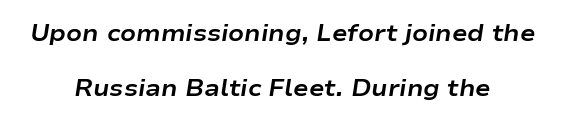
The image shows 23 px bold type, italic (leaning right); set centered, loose line spacing (2.37x), normal letter spacing, not underlined.
